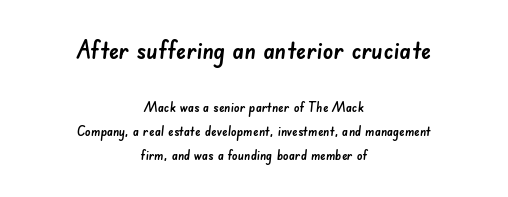
Descenders hang freely into open space. Which chunk is bigger? The first one — the top block dwarfs the bottom. Characters follow at the spacing the type designer built in. Horizontal alignment here is central, giving a formal, balanced look.
